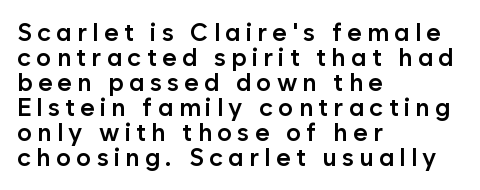
{"italic": "no", "bold": "semi", "underline": "no", "align": "left", "line_spacing": "tight", "line_spacing_ratio": 1.0, "letter_spacing": "wide", "letter_spacing_em": 0.21, "glyph_px": 25}
